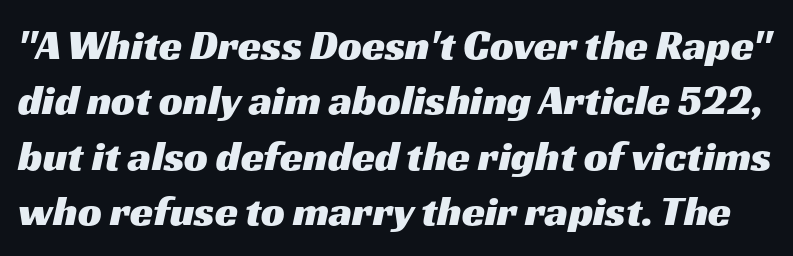
This sample uses plain, unmodified letter spacing. The letters carry no serifs — their stems end cleanly without finishing strokes. Line spacing here is normal. The letters advance in unequal steps, a hallmark of proportional type. Unmarked baselines from the first word to the last.
